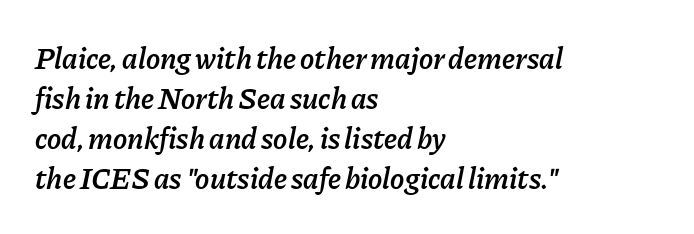
The image shows 30 px semibold type, italic (leaning right); set left-aligned, normal line spacing (1.33x), normal letter spacing, not underlined; low stroke contrast and a medium x-height.
